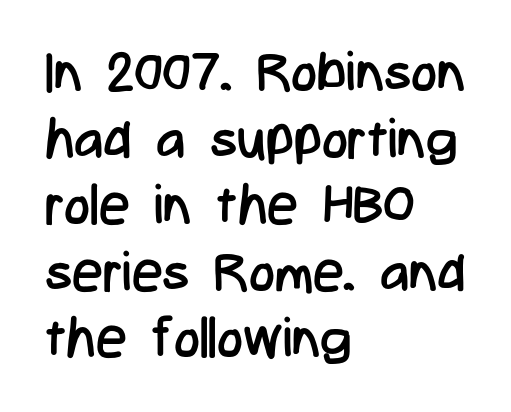
{"serif": "no", "italic": "no", "bold": "no", "weight": "regular", "width": "condensed", "stroke_contrast": "low", "x_height": "medium", "monospaced": "no", "underline": "no", "align": "left", "line_spacing_ratio": 1.21, "letter_spacing": "normal", "letter_spacing_em": 0.0, "glyph_px": 55}
